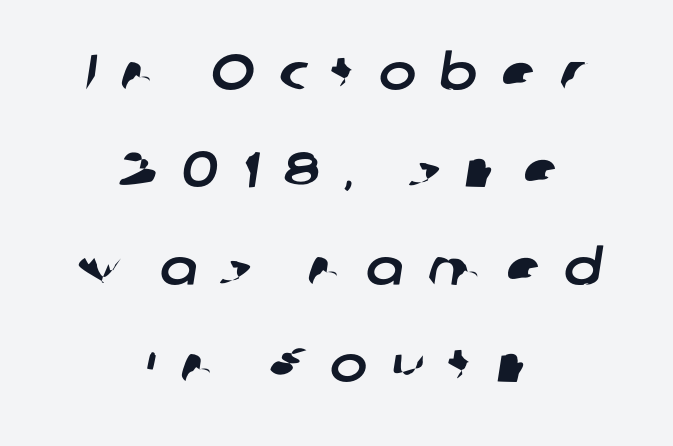
The letterforms stand isolated, each surrounded by extra space. Alignment: centered. Plain, unruled lines of type. Baseline-to-baseline distance is far greater than the letter height. Does the type have serifs? No, each stem ends abruptly.
